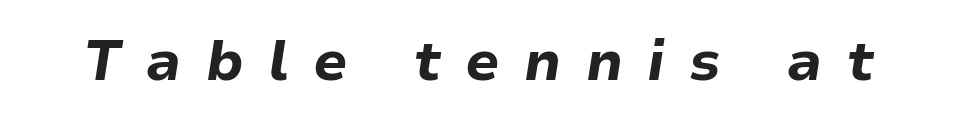
Q: Is the text bold? A: Yes.
Q: Is the text italic (slanted)? A: Yes, it leans right by about 9 degrees.
Q: Is the text underlined? A: No.
Q: Is the spacing between letters normal or unusually wide? A: Unusually wide.
Q: Width (condensed, normal, or wide)? A: Normal.
Q: Stroke contrast? A: Low.
Q: x-height? A: Medium.
Q: Monospaced? A: No.
